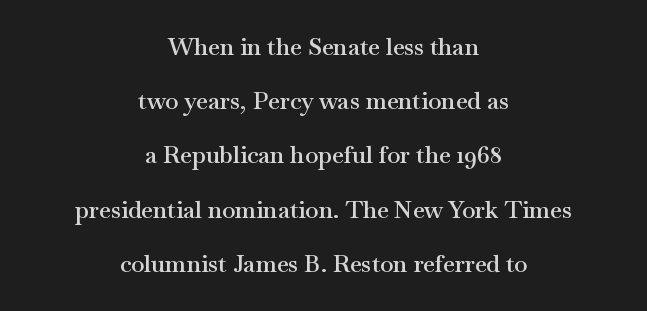
The image shows 24 px text type, upright; set centered, loose line spacing (2.26x), normal letter spacing, not underlined.
